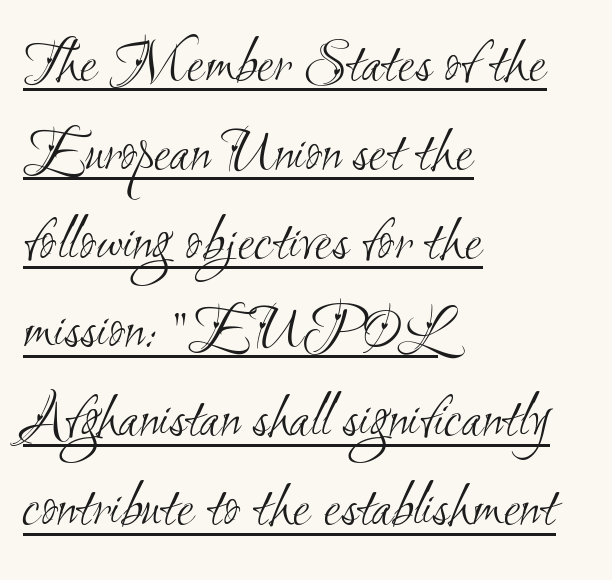
This sample has the flowing, uneven cadence of proportional lettering. Is the stroke heavy? The answer is a plain regular-or-lighter. The rag falls on the right side of this text block. Short note: letters normally spaced.
